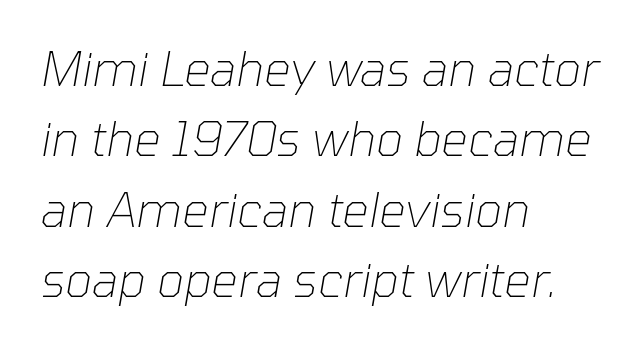
{"italic": "yes", "lean": "right", "slant_degrees": 10, "bold": "no", "weight": "thin", "width": "normal", "stroke_contrast": "low", "x_height": "medium", "monospaced": "no", "underline": "no", "align": "left", "line_spacing": "normal", "line_spacing_ratio": 1.5, "letter_spacing": "normal", "letter_spacing_em": 0.0, "glyph_px": 47}
